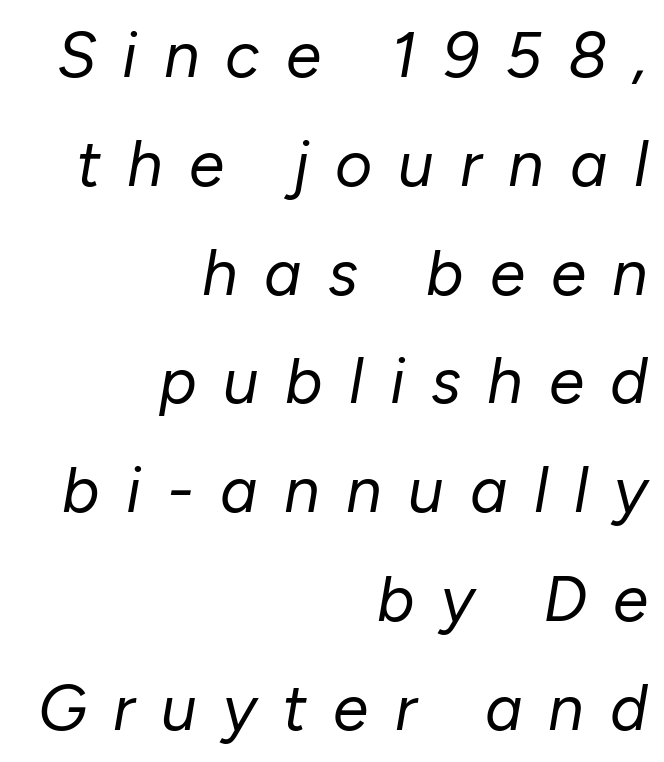
{"italic": "yes", "lean": "right", "slant_degrees": 10, "bold": "no", "weight": "regular", "width": "normal", "stroke_contrast": "low", "x_height": "medium", "monospaced": "no", "underline": "no", "align": "right", "line_spacing": "normal", "line_spacing_ratio": 1.7, "letter_spacing": "wide", "letter_spacing_em": 0.41, "glyph_px": 64}
